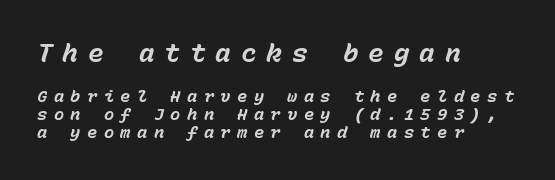
{"italic": "yes", "lean": "right", "slant_degrees": 15, "bold": "yes", "underline": "no", "align": "left", "line_spacing": "tight", "line_spacing_ratio": 1.05, "letter_spacing": "wide", "letter_spacing_em": 0.38, "larger_block": "first", "size_ratio": 1.53, "glyph_px": 26}
